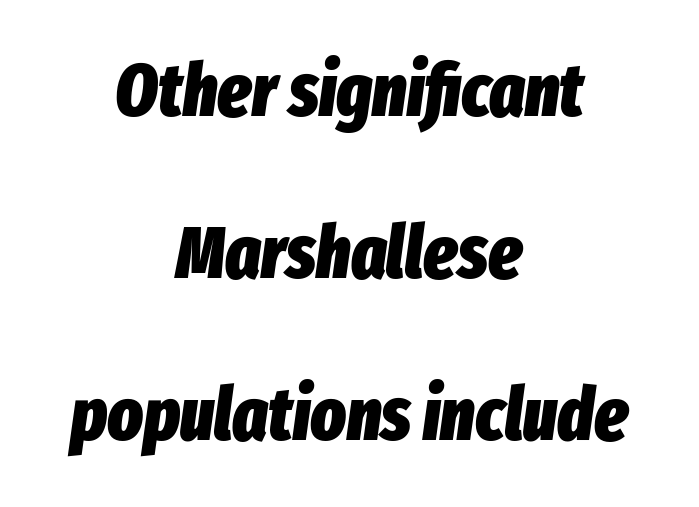
Q: Is the text bold? A: Yes.
Q: Is the text italic (slanted)? A: Yes, it leans right by about 8 degrees.
Q: Is the text underlined? A: No.
Q: How is the paragraph aligned? A: Centered.
Q: Is the spacing between letters normal or unusually wide? A: Normal.
Q: Is the spacing between lines tight, normal or loose? A: Loose.
Q: Width (condensed, normal, or wide)? A: Condensed.
Q: Stroke contrast? A: Low.
Q: x-height? A: Medium.
Q: Monospaced? A: No.
